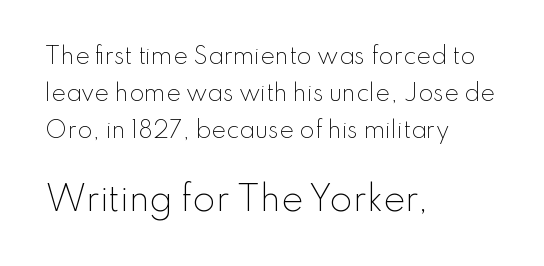
Character widths vary here, with narrow letters taking less room than wide ones. The face looks like a standard text weight, possibly lighter. The passage shown has conventional tracking throughout. Reading top to bottom, the characters get bigger at the block break.
